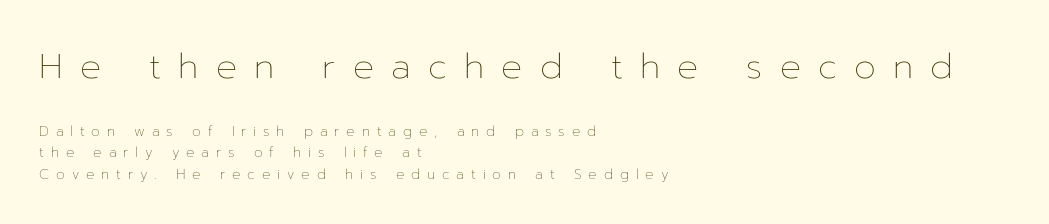
The typography opts for an upright posture over an oblique one. Honestly, the letter spacing is so wide it's the main thing you notice. On a weight scale, this lands at 450 or below. Line beginnings align vertically; line endings do not. Here the designer chose a conventional face with non-uniform glyph widths. Vertically, the passage feels balanced, rows spaced as you'd expect.
